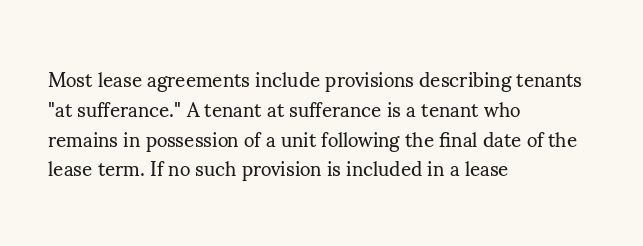
{"italic": "no", "bold": "no", "underline": "no", "align": "left", "line_spacing": "normal", "line_spacing_ratio": 1.49, "letter_spacing": "normal", "letter_spacing_em": 0.0, "glyph_px": 20}
